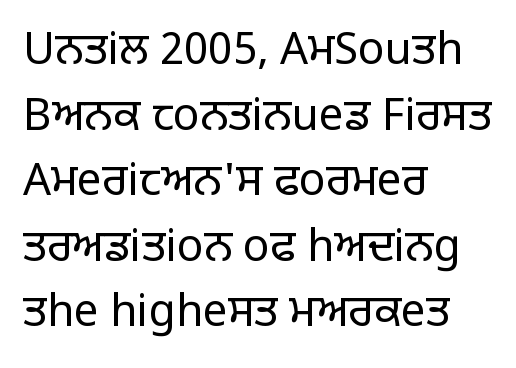
The image shows 44 px regular-weight sans-serif type, upright; set left-aligned, normal line spacing (1.49x), normal letter spacing, not underlined; low stroke contrast and a large x-height.
